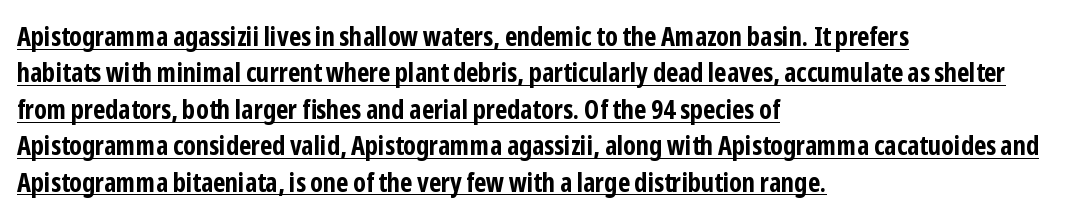
Q: Is the text bold? A: Yes.
Q: Is the text italic (slanted)? A: No, it is upright.
Q: Is the text underlined? A: Yes.
Q: How is the paragraph aligned? A: Left-aligned.
Q: Is the spacing between letters normal or unusually wide? A: Normal.
Q: Is the spacing between lines tight, normal or loose? A: Normal.
